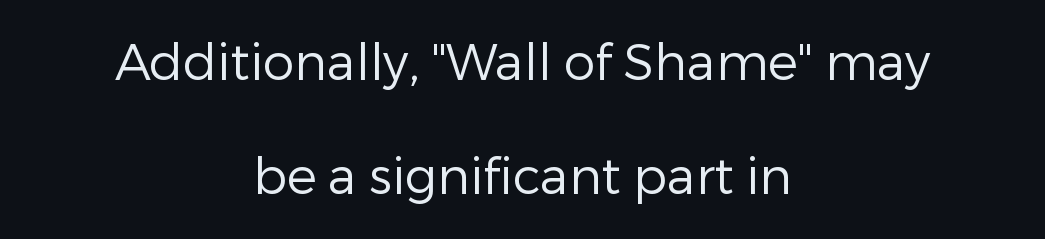
The image shows 50 px regular-weight sans-serif type, upright; set centered, loose line spacing (2.29x), normal letter spacing, not underlined; low stroke contrast and a medium x-height.
